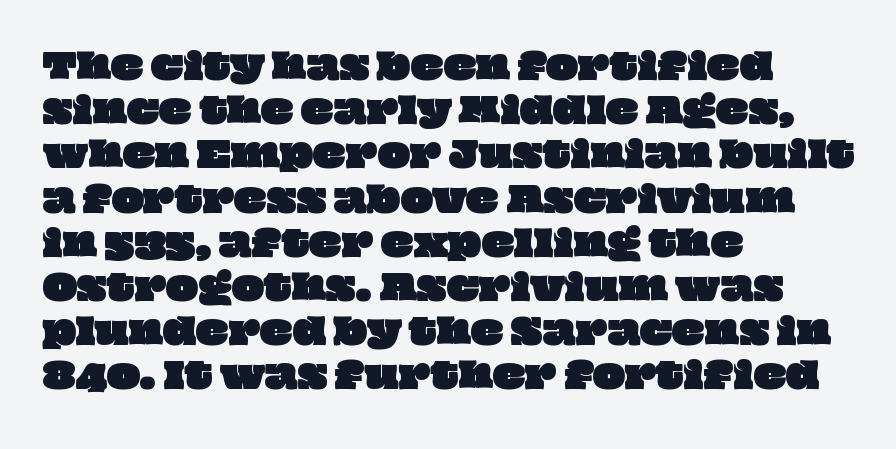
The passage shown is typed in a proportional face where columns would drift. Default kerning and tracking; the words read as compact shapes. The ragged edge is on the right, which tells us the setting is flush left. The designer left line spacing at the default.
